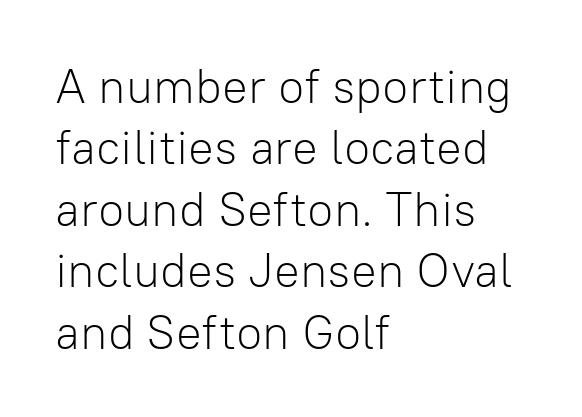
The image shows 48 px light sans-serif type, upright; set left-aligned, normal line spacing (1.28x), normal letter spacing, not underlined; low stroke contrast and a medium x-height.
